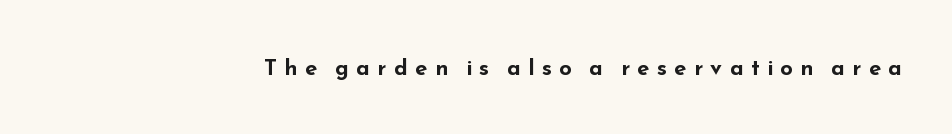
{"italic": "no", "bold": "yes", "underline": "no", "align": "right", "letter_spacing": "wide", "letter_spacing_em": 0.34, "glyph_px": 22}
